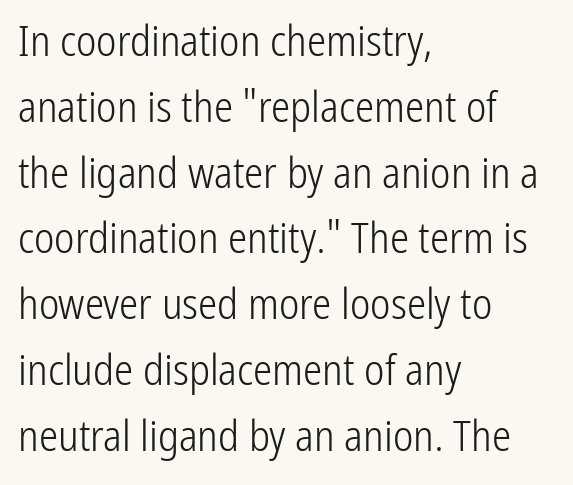
The image shows 43 px light, condensed sans-serif type, upright; set left-aligned, normal line spacing (1.53x), normal letter spacing, not underlined; low stroke contrast and a medium x-height.
